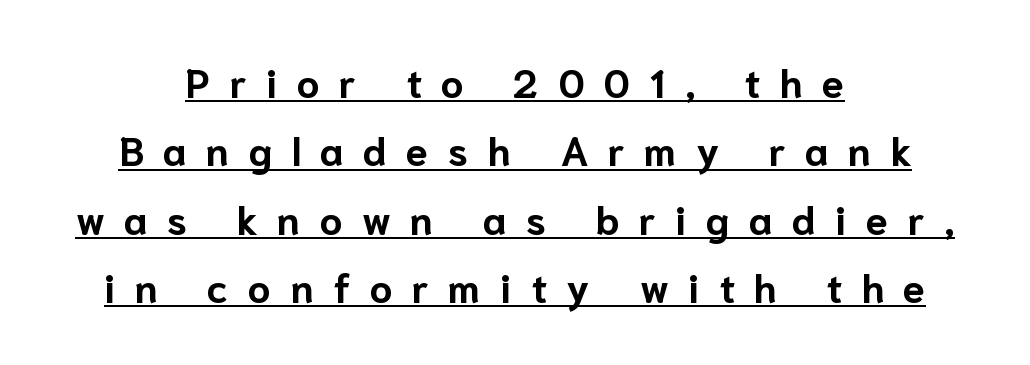
The image shows 40 px bold sans-serif type, upright; set centered, line spacing 1.71x, unusually wide letter spacing (+0.49 em), underlined; low stroke contrast and a medium x-height.
